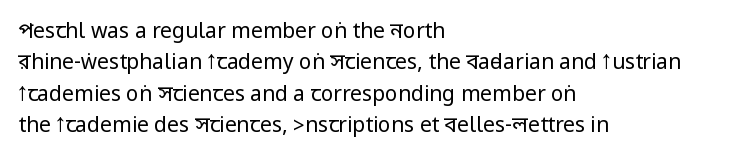
{"italic": "no", "bold": "no", "underline": "no", "align": "left", "line_spacing": "normal", "line_spacing_ratio": 1.49, "letter_spacing": "normal", "letter_spacing_em": 0.0, "glyph_px": 21}
